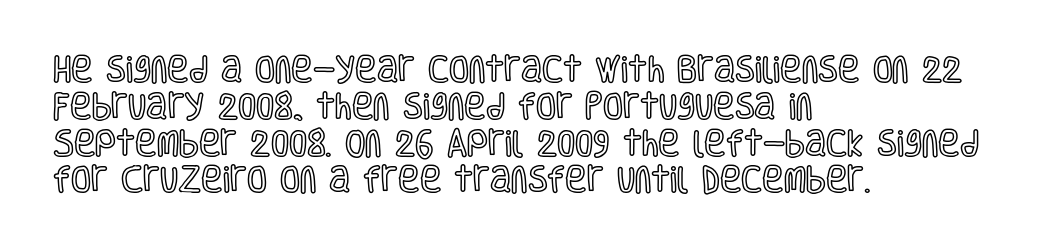
{"italic": "no", "width": "condensed", "x_height": "large", "monospaced": "no", "underline": "no", "align": "left", "line_spacing": "normal", "line_spacing_ratio": 1.27, "letter_spacing": "normal", "letter_spacing_em": 0.0, "glyph_px": 29}
